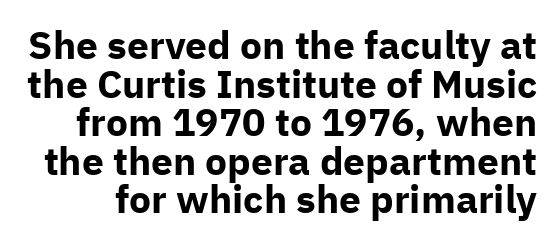
Here the glyphs are tracked normally, forming tight word shapes. You could not count columns in this text — the font is proportionally spaced. Unlike italic type, these characters show no tilt at all. No feet cap the strokes, marking this as sans-serif type. Thick stems and heavy bowls — unmistakably bold.
